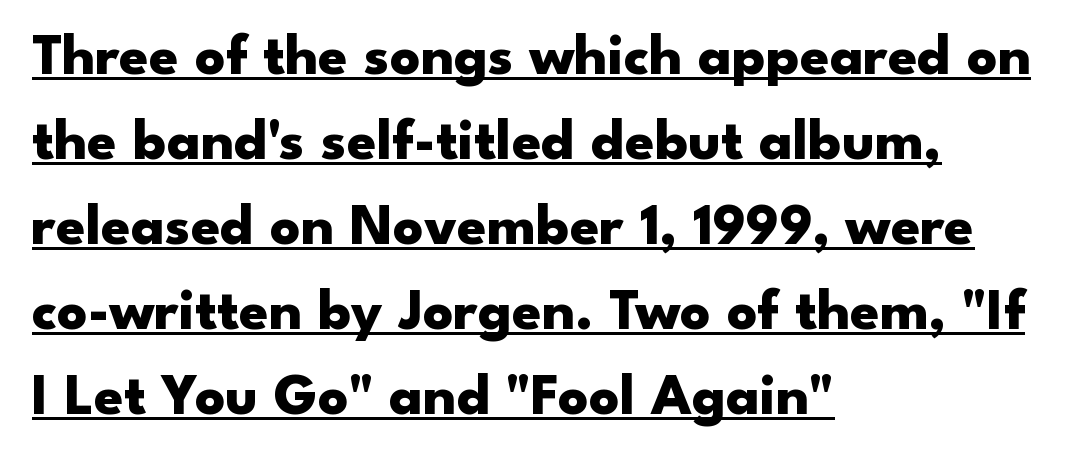
The image shows 59 px heavy, wide sans-serif type, upright; set left-aligned, normal line spacing (1.44x), normal letter spacing, underlined; low stroke contrast and a small x-height.
